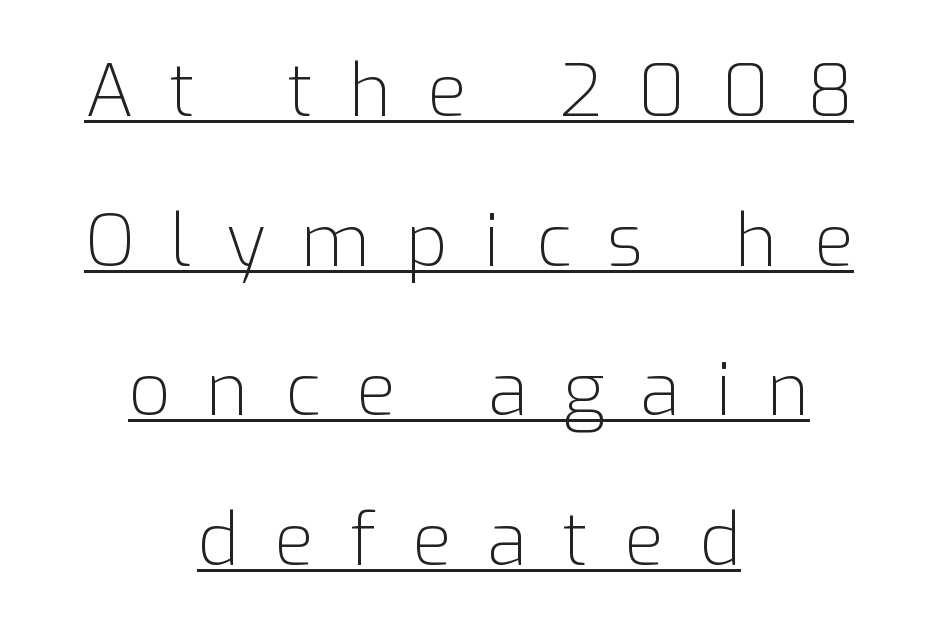
The image shows 73 px light sans-serif type, upright; set centered, loose line spacing (2.05x), unusually wide letter spacing (+0.49 em), underlined; low stroke contrast and a medium x-height.
